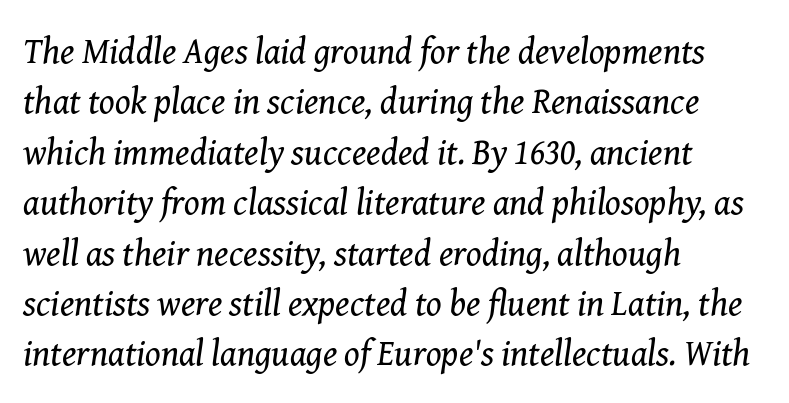
The image shows 36 px regular-weight serif type, italic (leaning right); set left-aligned, normal line spacing (1.4x), normal letter spacing, not underlined; medium stroke contrast and a medium x-height.
